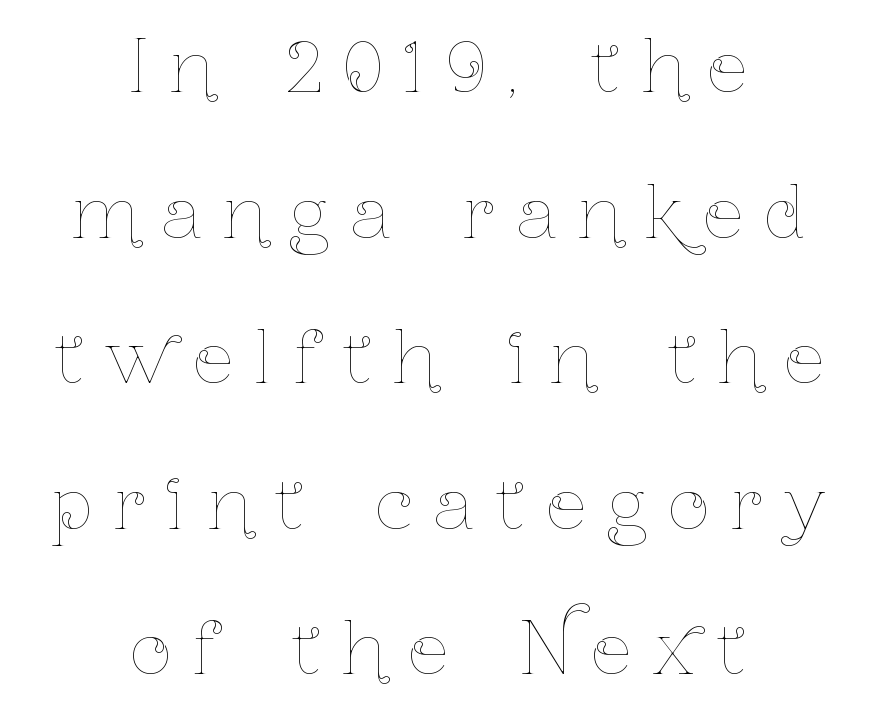
These lines are rendered in a variable-pitch font. A quiet, ordinary-to-light weight characterises the typeface. Centered paragraph, ragged on both sides. The string is rendered with underlining switched off.
